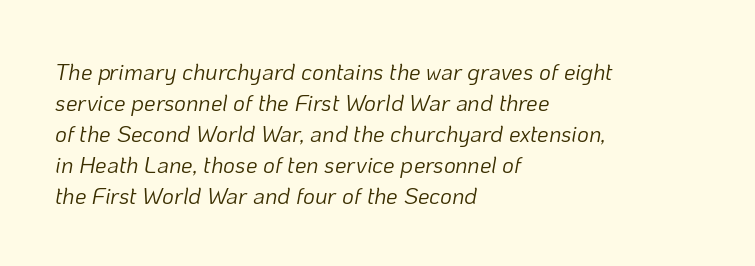
The image shows 23 px text type, italic (leaning right); set left-aligned, normal line spacing (1.35x), normal letter spacing, not underlined.
